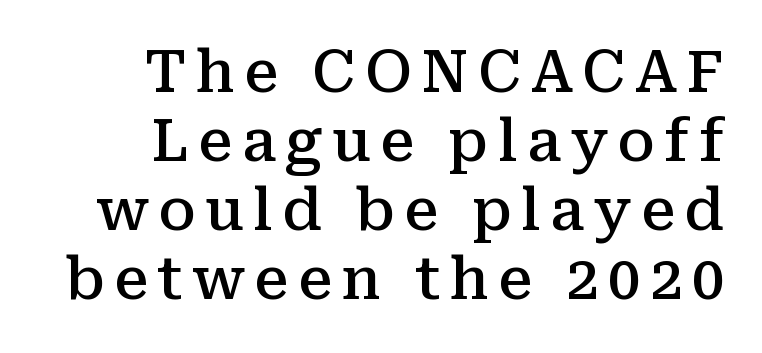
{"serif": "yes", "italic": "no", "bold": "semi", "weight": "semibold", "width": "normal", "stroke_contrast": "medium", "x_height": "medium", "monospaced": "no", "underline": "no", "align": "right", "line_spacing_ratio": 1.19, "glyph_px": 58}
